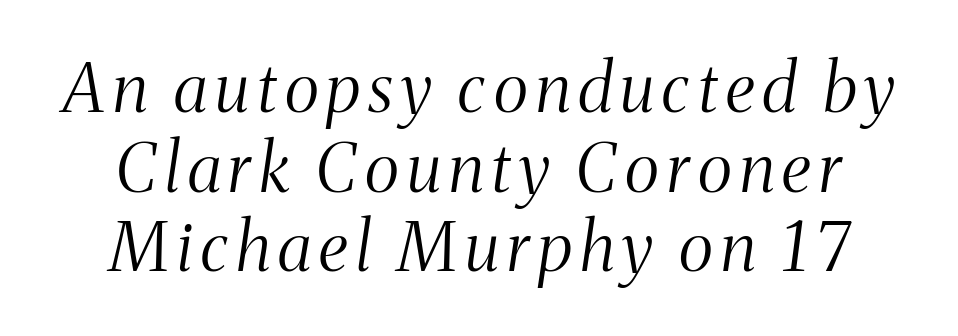
Q: Is the text bold? A: No.
Q: Is the text italic (slanted)? A: Yes, it leans right by about 8 degrees.
Q: Is the typeface a serif or a sans-serif typeface? A: Serif.
Q: Is the text underlined? A: No.
Q: Width (condensed, normal, or wide)? A: Condensed.
Q: Stroke contrast? A: Medium.
Q: x-height? A: Medium.
Q: Monospaced? A: No.
